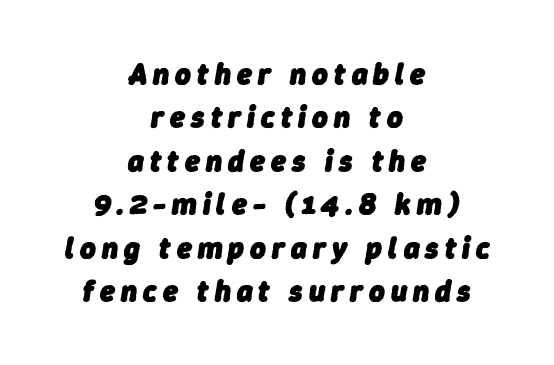
{"italic": "yes", "lean": "right", "slant_degrees": 9, "bold": "yes", "weight": "heavy", "width": "normal", "stroke_contrast": "low", "x_height": "medium", "monospaced": "no", "underline": "no", "align": "center", "line_spacing": "normal", "line_spacing_ratio": 1.45, "letter_spacing": "wide", "letter_spacing_em": 0.2, "glyph_px": 30}
